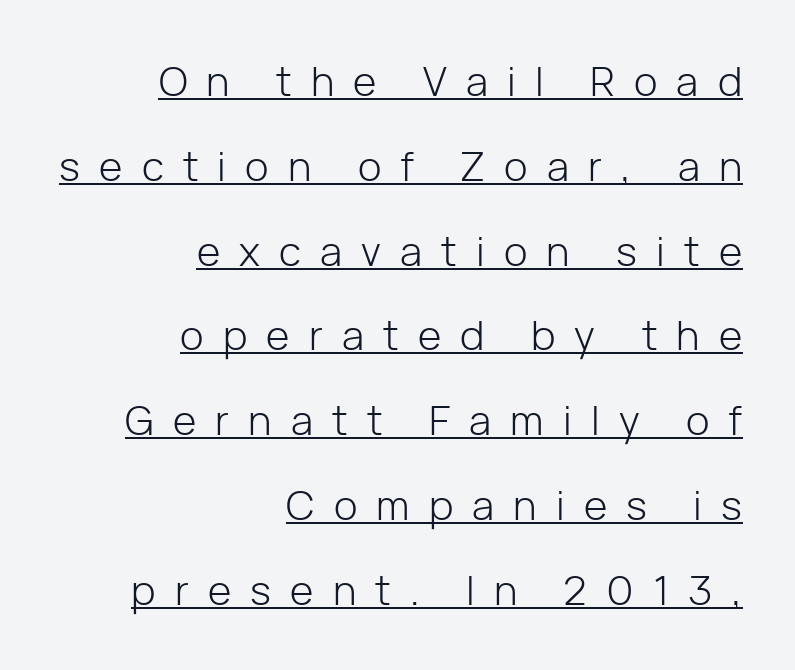
Q: Is the text bold? A: No.
Q: Is the text italic (slanted)? A: No, it is upright.
Q: Is the typeface a serif or a sans-serif typeface? A: Sans-serif.
Q: Is the text underlined? A: Yes.
Q: How is the paragraph aligned? A: Right-aligned.
Q: Is the spacing between letters normal or unusually wide? A: Unusually wide.
Q: Is the spacing between lines tight, normal or loose? A: Loose.
Q: Width (condensed, normal, or wide)? A: Normal.
Q: Stroke contrast? A: Low.
Q: x-height? A: Medium.
Q: Monospaced? A: No.
